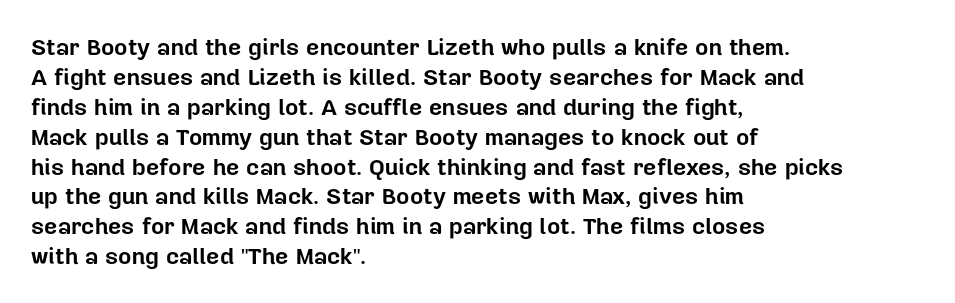
The image shows 23 px bold type, upright; set left-aligned, normal line spacing (1.3x), normal letter spacing, not underlined.
